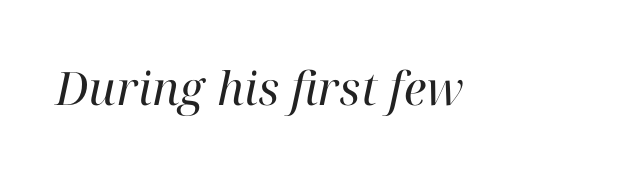
The image shows 46 px regular-weight serif type, italic (leaning right); set normal letter spacing, not underlined; high stroke contrast and a medium x-height.
